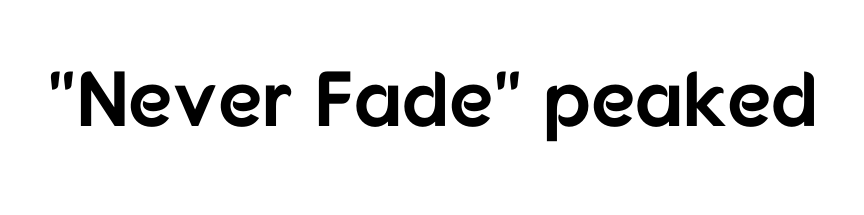
{"serif": "no", "italic": "no", "bold": "yes", "weight": "bold", "width": "normal", "stroke_contrast": "low", "x_height": "medium", "monospaced": "no", "underline": "no", "letter_spacing": "normal", "letter_spacing_em": 0.0, "glyph_px": 78}
